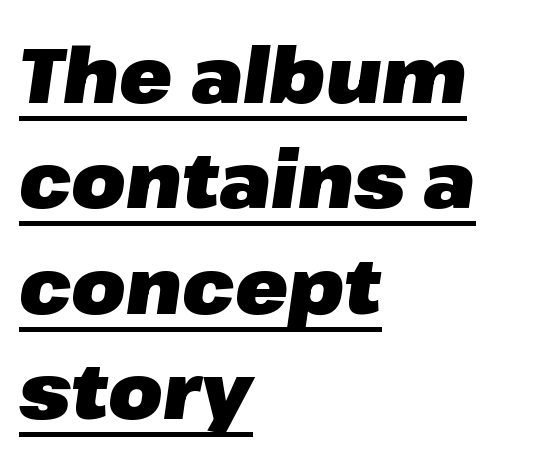
The image shows 78 px heavy type, italic (leaning right); set left-aligned, normal line spacing (1.35x), normal letter spacing, underlined; low stroke contrast and a medium x-height.
